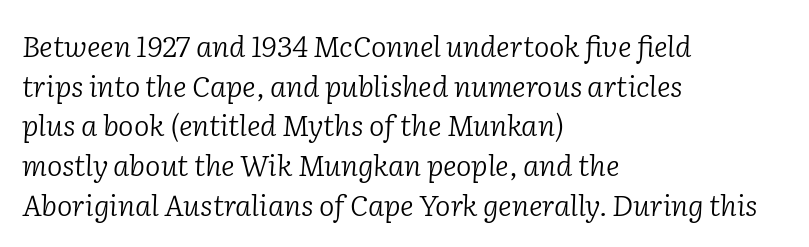
Q: Is the text bold? A: No.
Q: Is the text italic (slanted)? A: Yes, it leans right by about 2 degrees.
Q: Is the typeface a serif or a sans-serif typeface? A: Serif.
Q: Is the text underlined? A: No.
Q: How is the paragraph aligned? A: Left-aligned.
Q: Is the spacing between letters normal or unusually wide? A: Normal.
Q: Is the spacing between lines tight, normal or loose? A: Normal.
Q: Width (condensed, normal, or wide)? A: Normal.
Q: Stroke contrast? A: Low.
Q: x-height? A: Medium.
Q: Monospaced? A: No.
